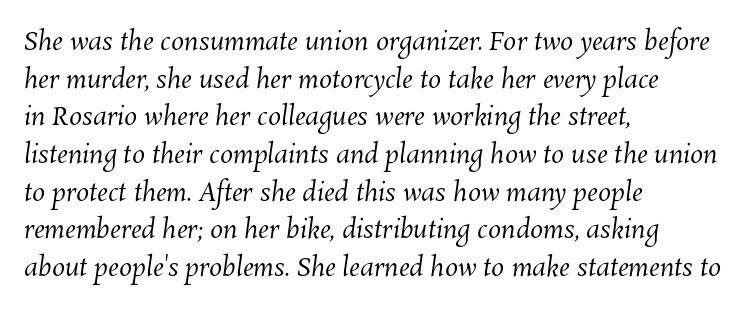
The image shows 26 px text type; set left-aligned, normal line spacing (1.45x), normal letter spacing, not underlined.
